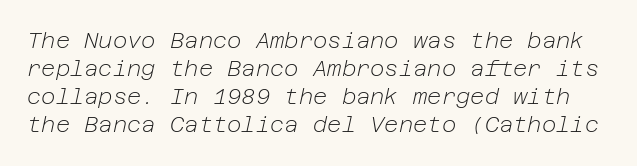
Q: Is the text bold? A: No.
Q: Is the text italic (slanted)? A: Yes, it leans right by about 12 degrees.
Q: Is the text underlined? A: No.
Q: Is the spacing between letters normal or unusually wide? A: Normal.
Q: Is the spacing between lines tight, normal or loose? A: Normal.
